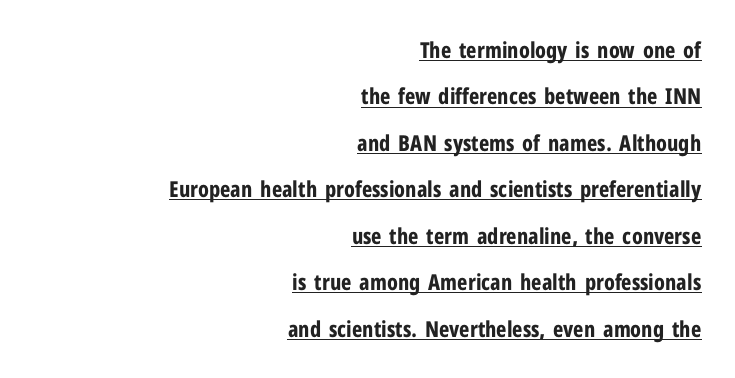
The lines in this sample share a right terminus and differ only in where they begin. Here the glyphs are tracked normally, forming tight word shapes. Notice how the stems are strictly vertical — no italics here. The glyphs have the mass of a bold cut.
